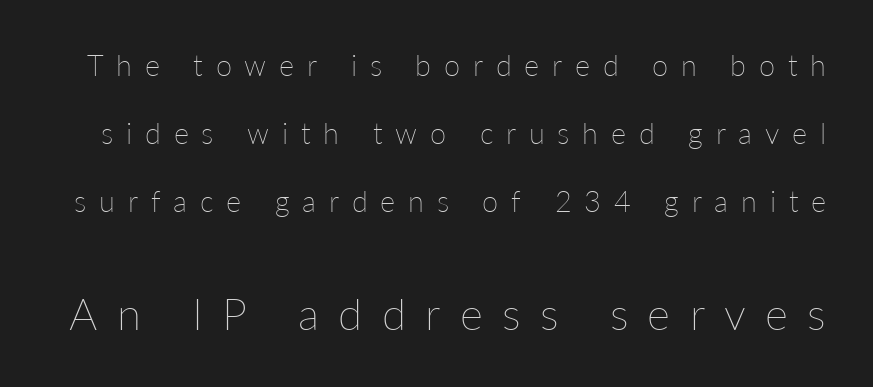
{"italic": "no", "bold": "no", "weight": "thin", "width": "normal", "stroke_contrast": "low", "x_height": "medium", "monospaced": "no", "underline": "no", "line_spacing": "loose", "line_spacing_ratio": 2.34, "letter_spacing": "wide", "letter_spacing_em": 0.44, "larger_block": "second", "size_ratio": 1.52, "glyph_px": 44}
